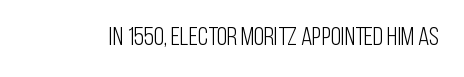
{"italic": "no", "bold": "no", "underline": "no", "letter_spacing": "normal", "letter_spacing_em": 0.0, "glyph_px": 26}
